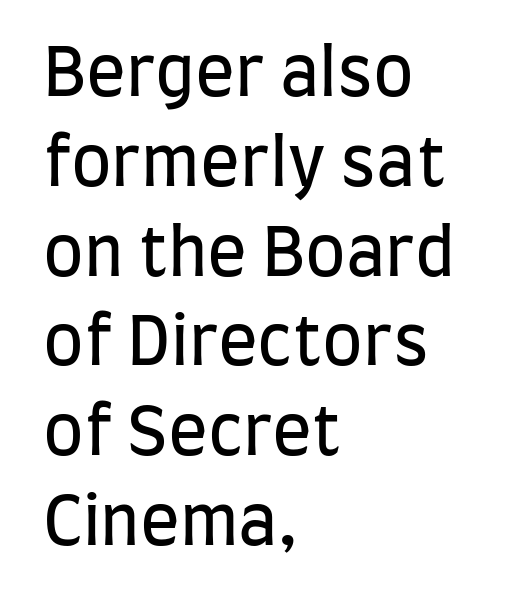
The image shows 66 px regular-weight, condensed sans-serif type, upright; set left-aligned, normal line spacing (1.36x), normal letter spacing, not underlined; low stroke contrast and a large x-height.
